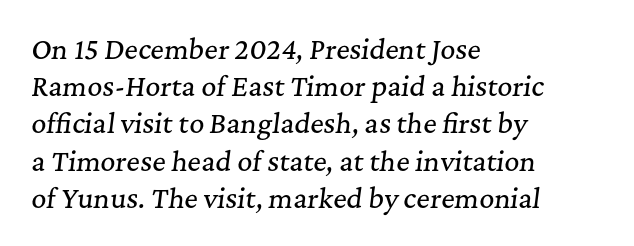
The image shows 26 px text type, italic (leaning right); set left-aligned, normal line spacing (1.43x), normal letter spacing, not underlined.
